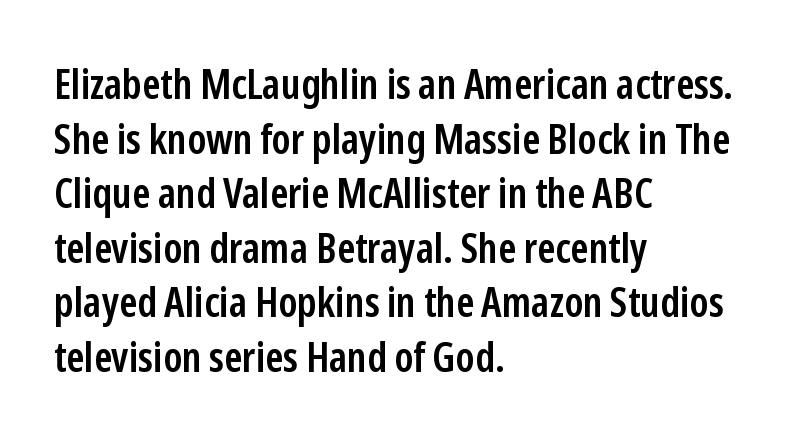
Bare-footed words on every line. Check where the strokes stop: nothing finishes them off — pure sans. Stems and bowls a touch heavier than normal — semibold. Horizontal alignment here is leftward, the default for most running prose. Style check: upright.
